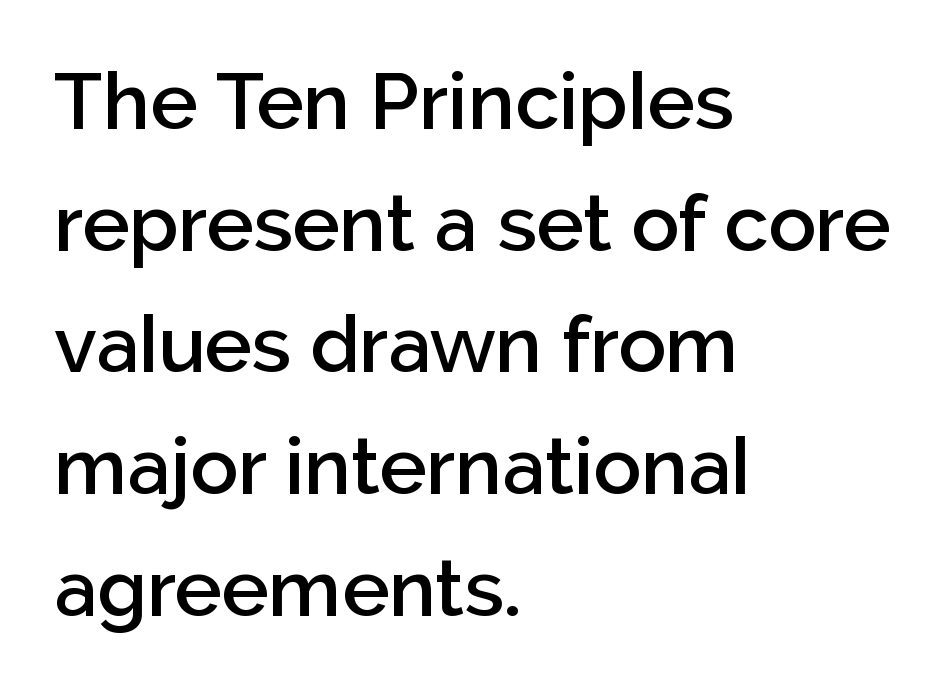
The image shows 79 px semibold sans-serif type, upright; set left-aligned, normal line spacing (1.54x), normal letter spacing, not underlined; low stroke contrast and a medium x-height.
